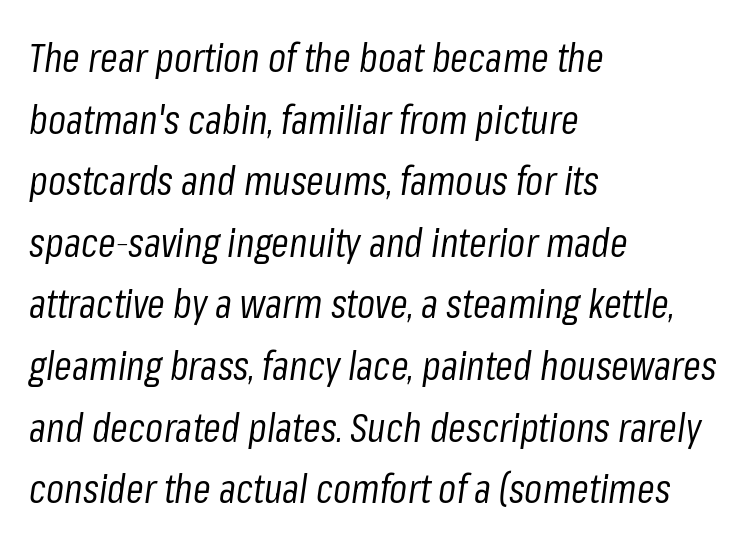
Note the varied advance widths — an 'i' is clearly narrower than an 'm'. Does extra space separate the letters? No, they use regular spacing. The passage shown is not underscored anywhere. When letters slant like this, we call the style italic.
